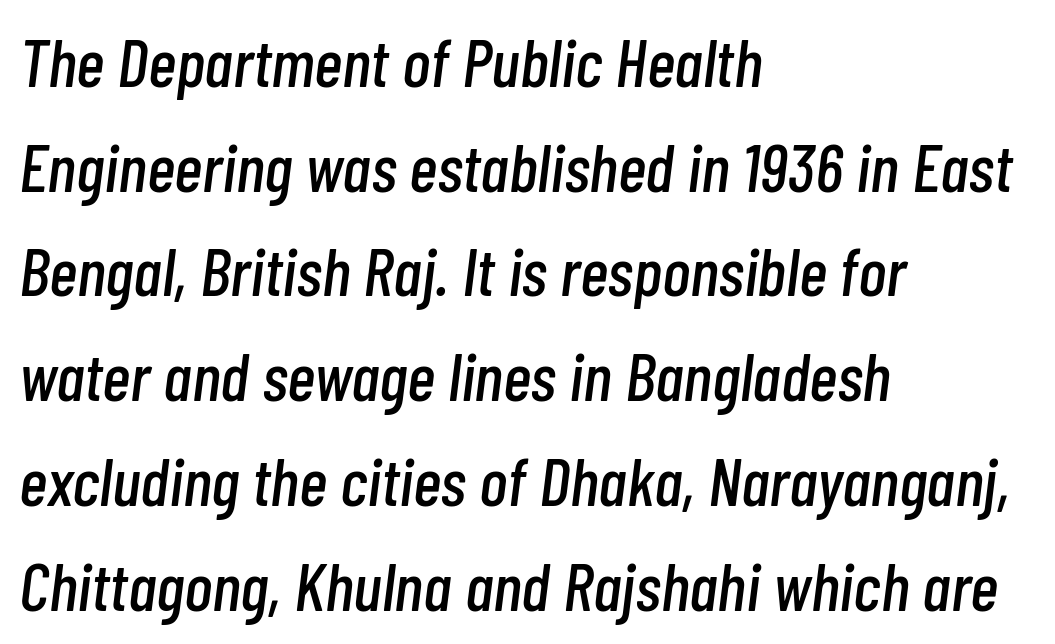
The tracking reads as untouched default to a designer's eye. Descenders are the only things crossing below the line. The rendering uses a moderate line-height, typical for paragraphs. If you drew a line through each stem, it would be angled. Each letter keeps its own natural width here, so spacing adapts to shape.
